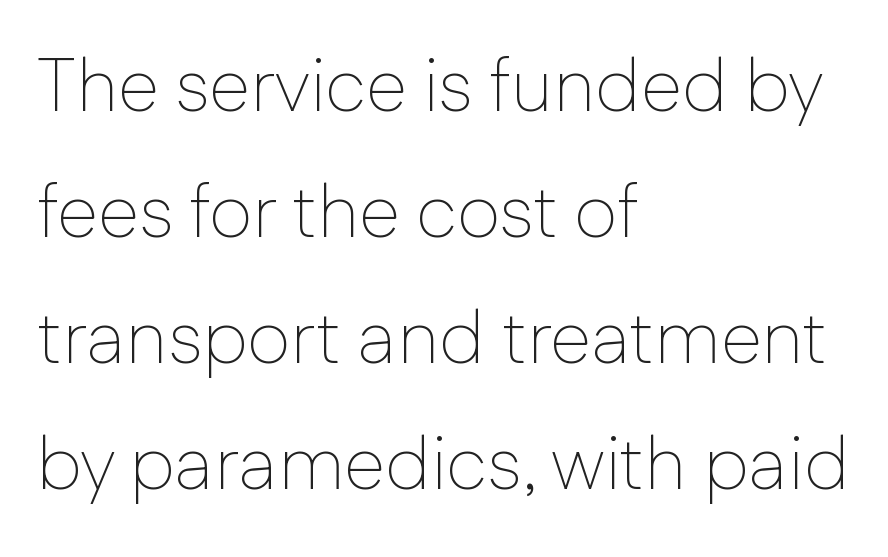
Q: Is the text bold? A: No.
Q: Is the text italic (slanted)? A: No, it is upright.
Q: Is the typeface a serif or a sans-serif typeface? A: Sans-serif.
Q: Is the text underlined? A: No.
Q: How is the paragraph aligned? A: Left-aligned.
Q: Is the spacing between letters normal or unusually wide? A: Normal.
Q: Is the spacing between lines tight, normal or loose? A: Normal.
Q: Width (condensed, normal, or wide)? A: Normal.
Q: Stroke contrast? A: Low.
Q: x-height? A: Medium.
Q: Monospaced? A: No.
